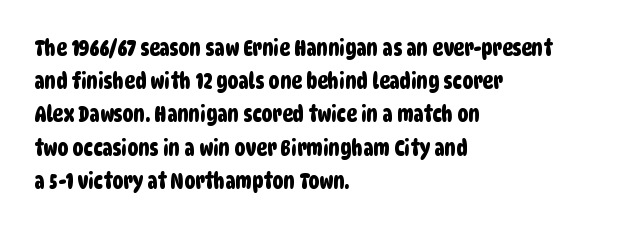
The image shows 22 px text type; set left-aligned, normal line spacing (1.51x), normal letter spacing, not underlined.
